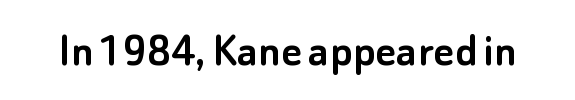
The image shows 50 px sans-serif type, upright; set normal letter spacing, not underlined; low stroke contrast and a small x-height.
